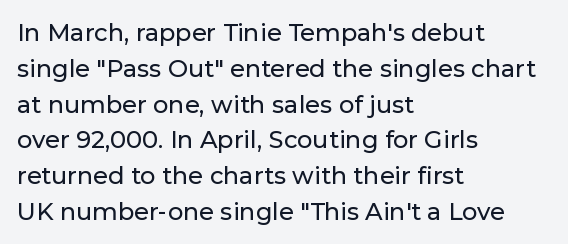
{"italic": "no", "underline": "no", "align": "left", "line_spacing": "normal", "line_spacing_ratio": 1.49, "letter_spacing": "normal", "letter_spacing_em": 0.0, "glyph_px": 24}
